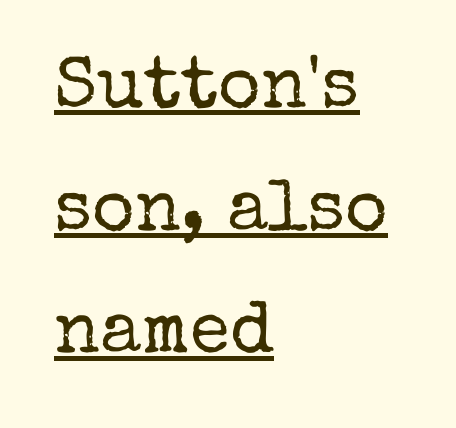
The image shows 73 px regular-weight serif type, upright; set left-aligned, normal line spacing (1.68x), normal letter spacing, underlined; low stroke contrast and a medium x-height.
